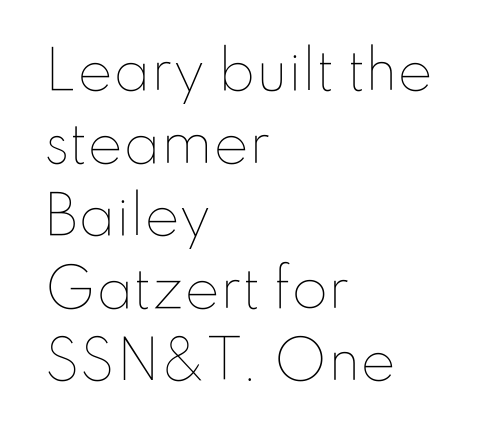
{"italic": "no", "bold": "no", "weight": "thin", "width": "normal", "stroke_contrast": "low", "x_height": "small", "monospaced": "no", "underline": "no", "align": "left", "line_spacing": "normal", "line_spacing_ratio": 1.37, "letter_spacing": "normal", "letter_spacing_em": 0.0, "glyph_px": 53}
